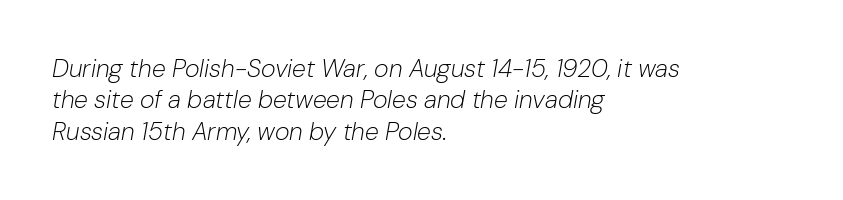
{"italic": "yes", "lean": "right", "slant_degrees": 10, "bold": "no", "underline": "no", "align": "left", "line_spacing": "normal", "line_spacing_ratio": 1.26, "letter_spacing": "normal", "letter_spacing_em": 0.0, "glyph_px": 25}
